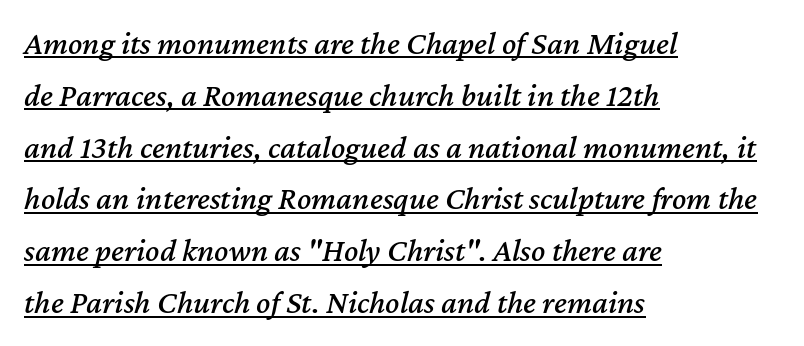
Compared with undecorated copy, this sample adds a rule below the words. A typesetter would mark this as italic. The paragraph has a hard left edge and a soft right edge. Proportional: the letters do not fall into vertical columns. The leading is moderate, giving the passage an even texture. Letter spacing: default.
